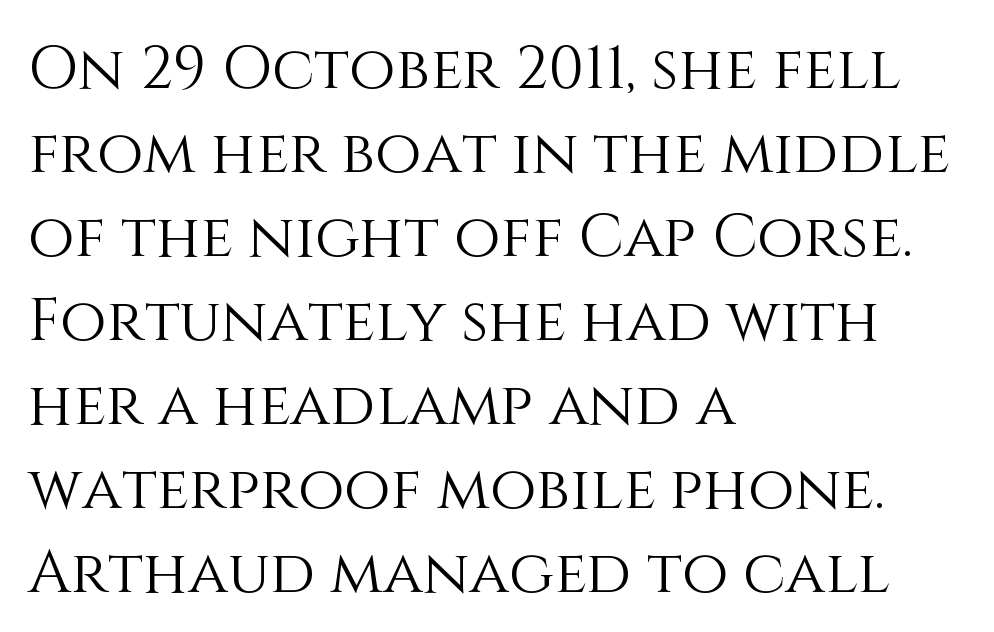
The image shows 60 px light type, upright; set left-aligned, normal line spacing (1.4x), normal letter spacing, not underlined; medium stroke contrast and a large x-height.
